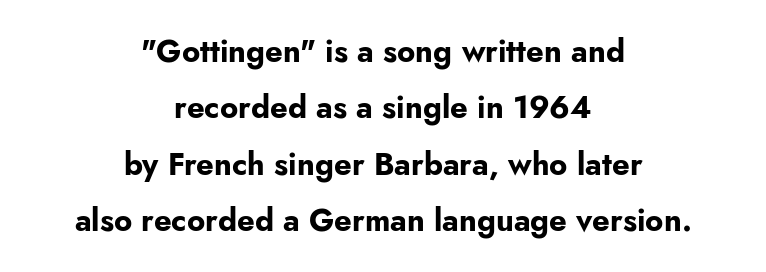
A typesetter would call this proportional, since set widths differ per character. The typography opts for an upright posture over an oblique one. There is no visible air inserted between adjacent glyphs. This is sans-serif lettering, the kind often seen on screens and signage.
